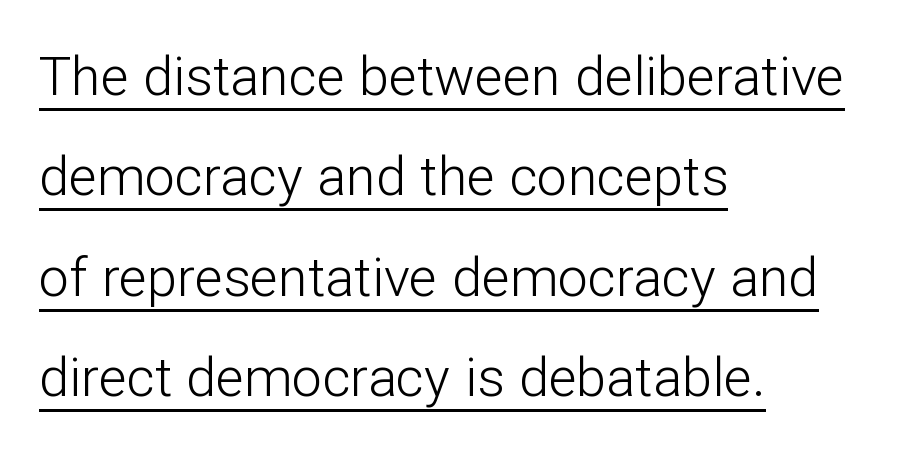
{"serif": "no", "italic": "no", "bold": "no", "weight": "light", "width": "normal", "stroke_contrast": "low", "x_height": "medium", "monospaced": "no", "underline": "yes", "align": "left", "line_spacing_ratio": 1.86, "letter_spacing": "normal", "letter_spacing_em": 0.0, "glyph_px": 54}
